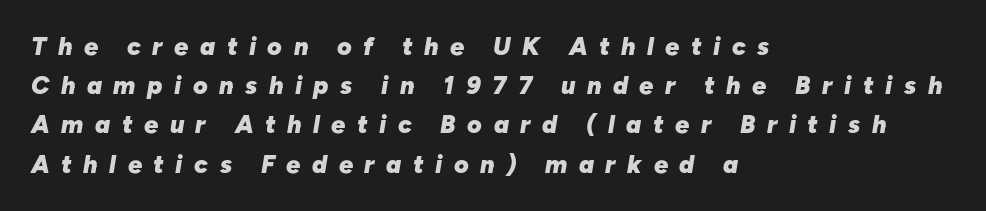
{"italic": "yes", "lean": "right", "slant_degrees": 10, "bold": "yes", "underline": "no", "align": "left", "line_spacing": "normal", "line_spacing_ratio": 1.57, "letter_spacing": "wide", "letter_spacing_em": 0.46, "glyph_px": 25}
